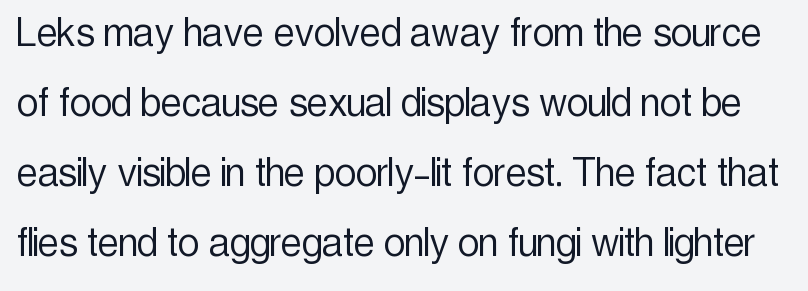
Bold? No — there's no thickening of the strokes. In terms of letterform style, serifs are entirely absent. Tall strokes in this sample are plumb rather than angled. What stands out about the letter spacing? Nothing — it is the standard amount.
